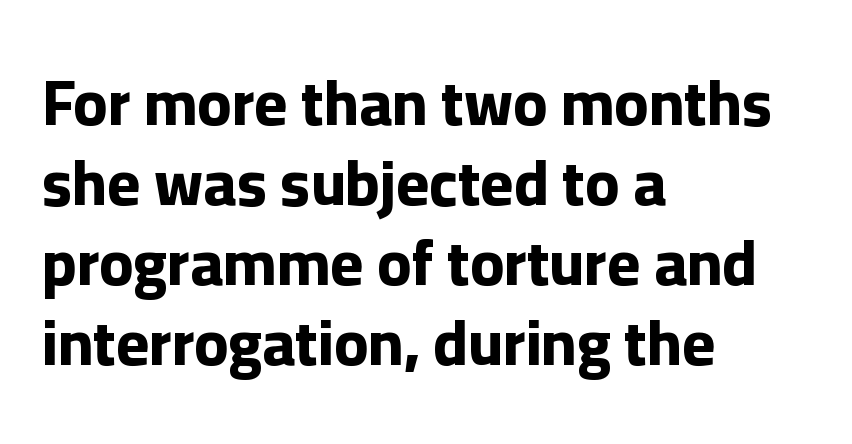
{"serif": "no", "italic": "no", "bold": "yes", "weight": "bold", "width": "normal", "stroke_contrast": "low", "x_height": "medium", "monospaced": "no", "underline": "no", "align": "left", "line_spacing": "normal", "line_spacing_ratio": 1.27, "letter_spacing": "normal", "letter_spacing_em": 0.0, "glyph_px": 63}
